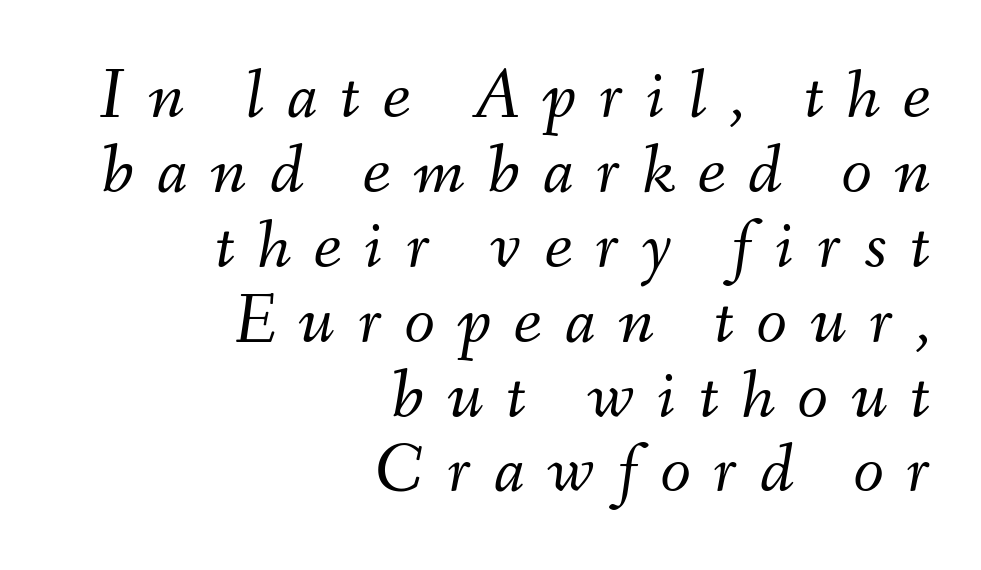
The image shows 70 px light type, italic (leaning right); set right-aligned, tight line spacing (1.07x), unusually wide letter spacing (+0.33 em), not underlined; medium stroke contrast and a small x-height.
